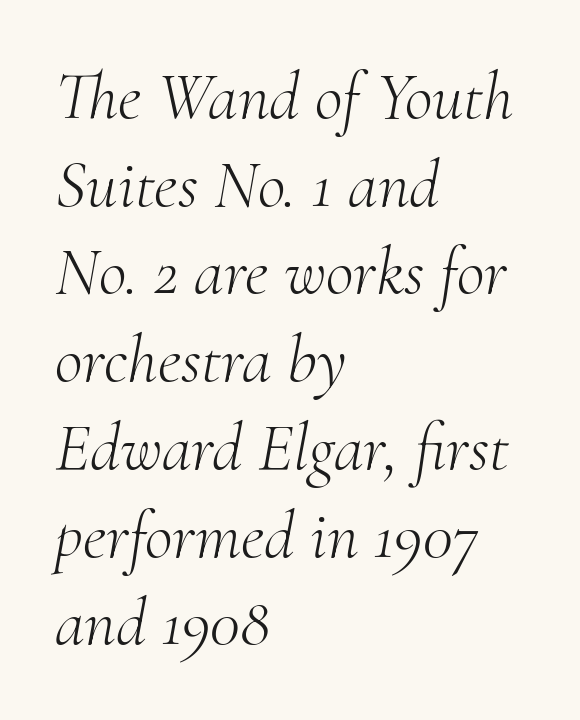
The image shows 68 px light serif type, italic (leaning right); set left-aligned, normal line spacing (1.29x), normal letter spacing, not underlined; medium stroke contrast and a small x-height.
